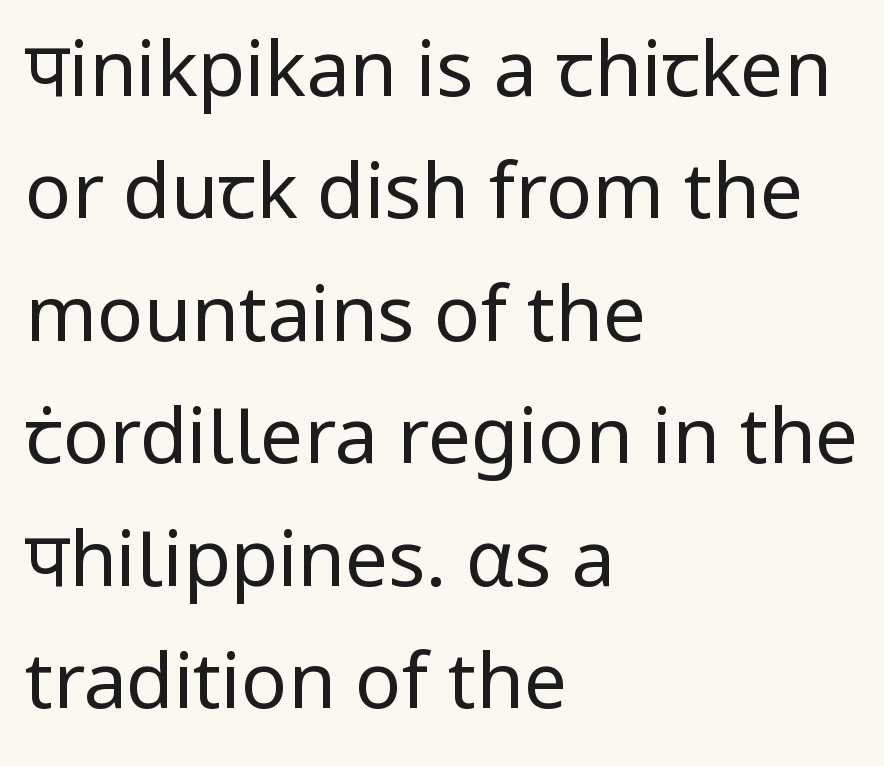
Q: Is the text bold? A: No.
Q: Is the text italic (slanted)? A: No, it is upright.
Q: Is the typeface a serif or a sans-serif typeface? A: Sans-serif.
Q: Is the text underlined? A: No.
Q: How is the paragraph aligned? A: Left-aligned.
Q: Is the spacing between letters normal or unusually wide? A: Normal.
Q: Is the spacing between lines tight, normal or loose? A: Normal.
Q: Width (condensed, normal, or wide)? A: Normal.
Q: Stroke contrast? A: Low.
Q: x-height? A: Medium.
Q: Monospaced? A: No.
